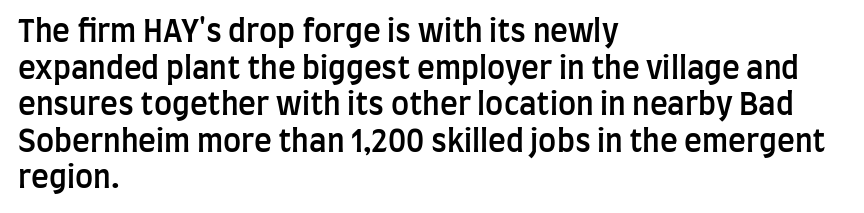
Q: Is the text bold? A: Semi-bold.
Q: Is the text italic (slanted)? A: No, it is upright.
Q: Is the typeface a serif or a sans-serif typeface? A: Sans-serif.
Q: Is the text underlined? A: No.
Q: How is the paragraph aligned? A: Left-aligned.
Q: Is the spacing between letters normal or unusually wide? A: Normal.
Q: Width (condensed, normal, or wide)? A: Condensed.
Q: Stroke contrast? A: Low.
Q: x-height? A: Large.
Q: Monospaced? A: No.
